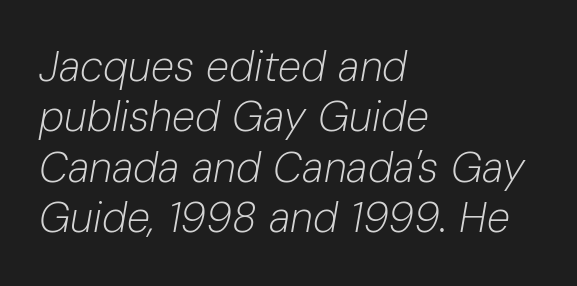
The foot of each line stays bare and open. It's the slanting kind of type. Each letter keeps its own natural width here, so spacing adapts to shape. The setting favours the left margin, as ordinary paragraphs usually do.
